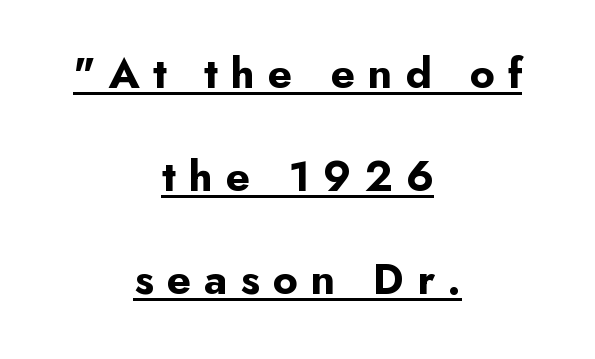
Q: Is the text bold? A: Yes.
Q: Is the text italic (slanted)? A: No, it is upright.
Q: Is the typeface a serif or a sans-serif typeface? A: Sans-serif.
Q: Is the text underlined? A: Yes.
Q: How is the paragraph aligned? A: Centered.
Q: Is the spacing between letters normal or unusually wide? A: Unusually wide.
Q: Is the spacing between lines tight, normal or loose? A: Loose.
Q: Width (condensed, normal, or wide)? A: Normal.
Q: Stroke contrast? A: Low.
Q: x-height? A: Small.
Q: Monospaced? A: No.
